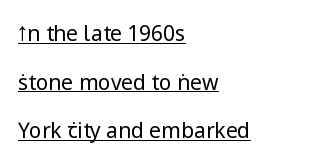
Every row of glyphs begins at an identical x-position on the left. How are the letters spaced? Ordinarily, with no added tracking. Posture: straight, roman, zero tilt. Vertically, the passage feels expansive, rows floating well apart. Bold? No — there's no thickening of the strokes.
